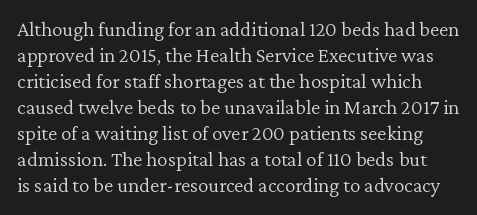
Descenders are the only things crossing below the line. A light-to-regular cut is what we see here. Between one letter and the next there's only the usual sliver of space. The lettering holds an erect, upright posture throughout.
